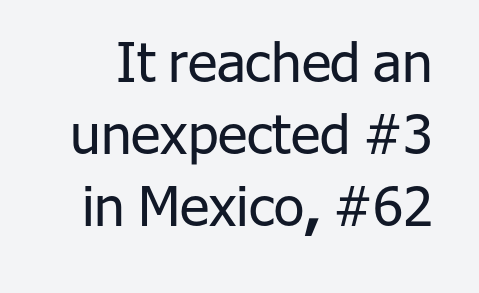
Clear beneath every line of the passage. Note the varied advance widths — an 'i' is clearly narrower than an 'm'. The cut favours lightness, reaching ordinary text weight at its darkest. Posture: vertical. The lines sit at an ordinary, default distance from one another.
